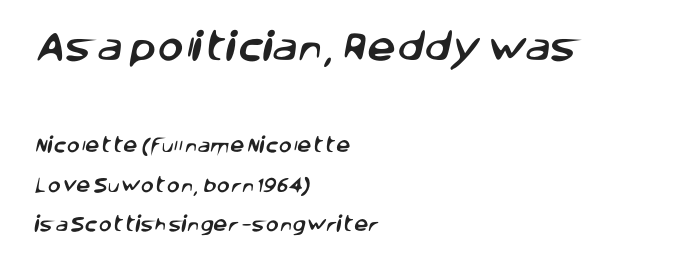
{"serif": "no", "width": "normal", "stroke_contrast": "low", "x_height": "large", "monospaced": "no", "underline": "no", "align": "left", "line_spacing": "loose", "line_spacing_ratio": 2.48, "letter_spacing": "normal", "letter_spacing_em": 0.0, "larger_block": "first", "size_ratio": 2.0, "glyph_px": 32}
